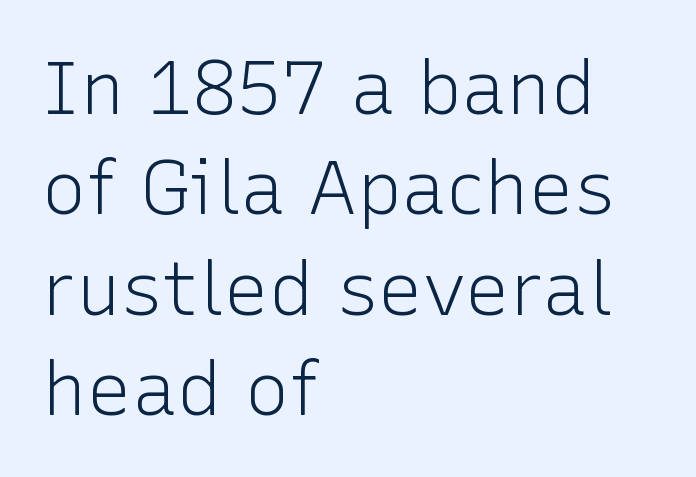
{"serif": "no", "italic": "no", "bold": "no", "weight": "light", "width": "normal", "stroke_contrast": "low", "x_height": "medium", "monospaced": "no", "underline": "no", "align": "left", "line_spacing": "normal", "line_spacing_ratio": 1.34, "letter_spacing": "normal", "letter_spacing_em": 0.0, "glyph_px": 75}
